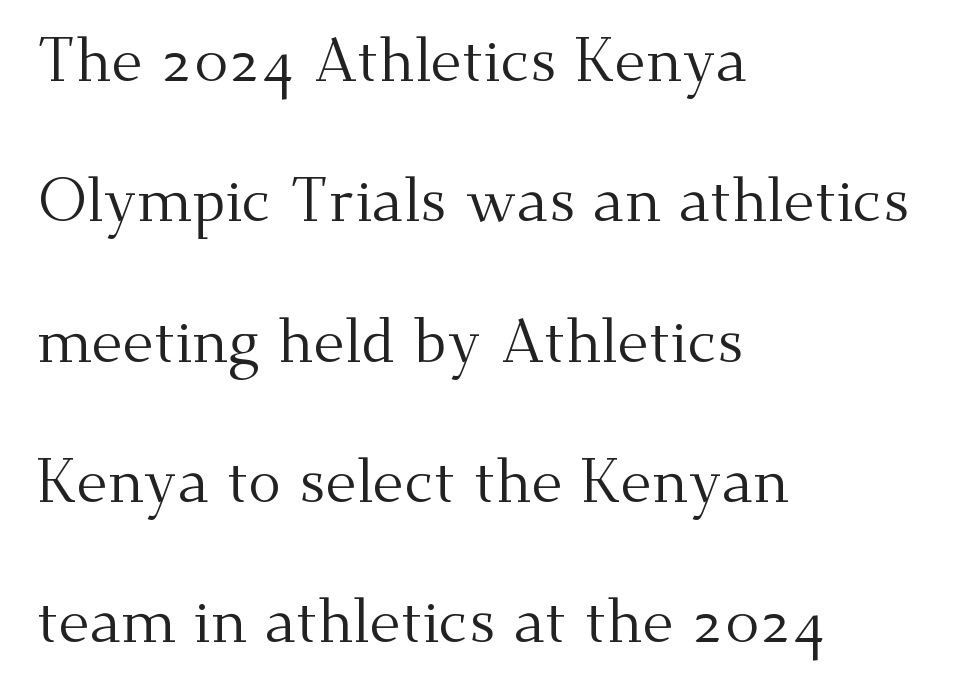
The letterforms sit at book weight or below. A typesetter would call this zero additional tracking. Each line starts at the same left margin while the right side varies. You could not count columns in this text — the font is proportionally spaced.
